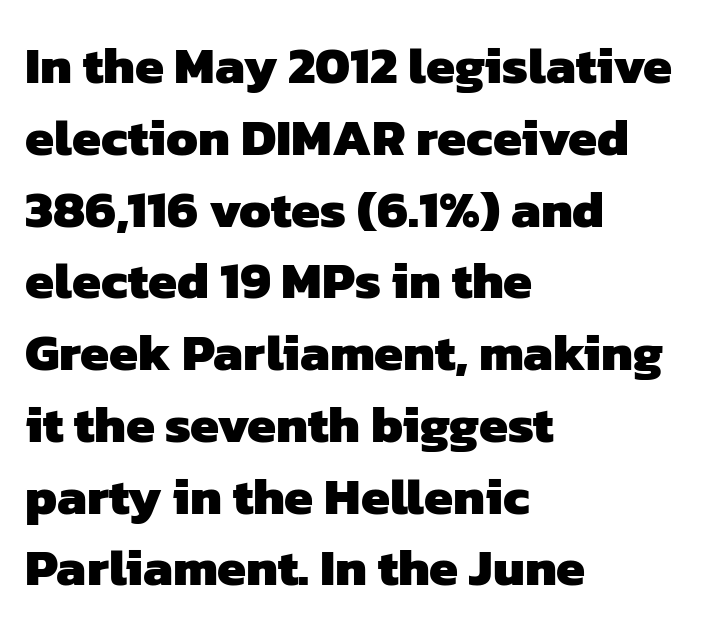
{"serif": "no", "bold": "yes", "weight": "heavy", "width": "normal", "stroke_contrast": "low", "x_height": "medium", "monospaced": "no", "underline": "no", "align": "left", "line_spacing": "normal", "line_spacing_ratio": 1.38, "letter_spacing": "normal", "letter_spacing_em": 0.0, "glyph_px": 52}
